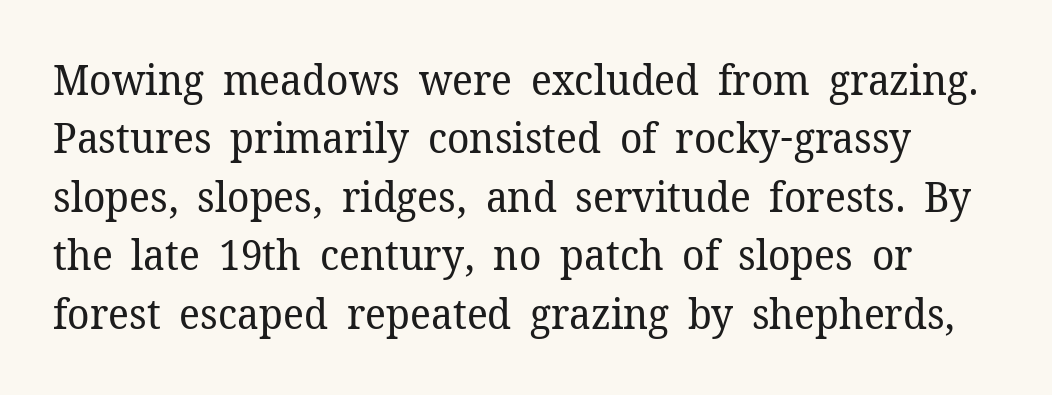
The image shows 42 px regular-weight serif type, upright; set normal line spacing (1.39x), normal letter spacing, not underlined; low stroke contrast and a medium x-height.
